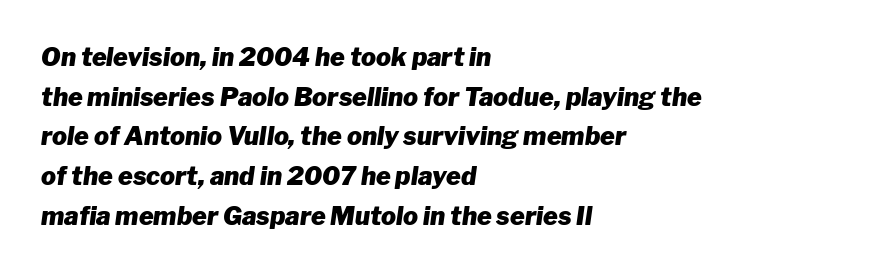
Q: Is the text bold? A: Yes.
Q: Is the text italic (slanted)? A: Yes, it leans right by about 8 degrees.
Q: Is the text underlined? A: No.
Q: How is the paragraph aligned? A: Left-aligned.
Q: Is the spacing between letters normal or unusually wide? A: Normal.
Q: Is the spacing between lines tight, normal or loose? A: Normal.
